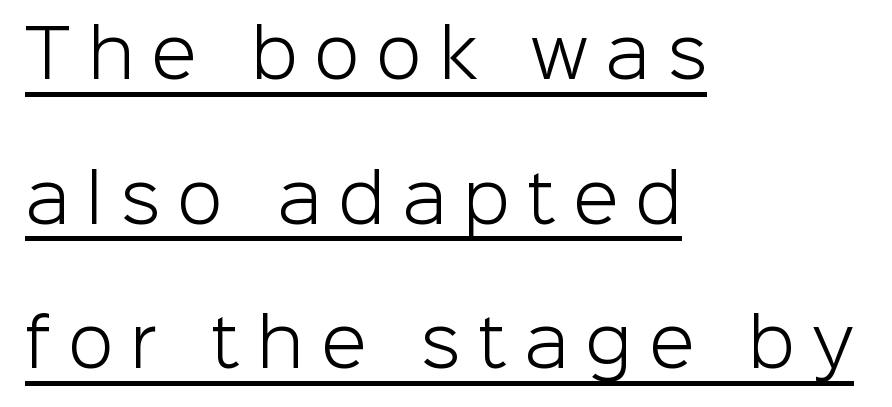
{"serif": "no", "italic": "no", "bold": "no", "weight": "light", "width": "normal", "stroke_contrast": "low", "x_height": "medium", "monospaced": "no", "underline": "yes", "align": "left", "line_spacing": "loose", "line_spacing_ratio": 2.19, "letter_spacing": "wide", "letter_spacing_em": 0.26, "glyph_px": 66}
